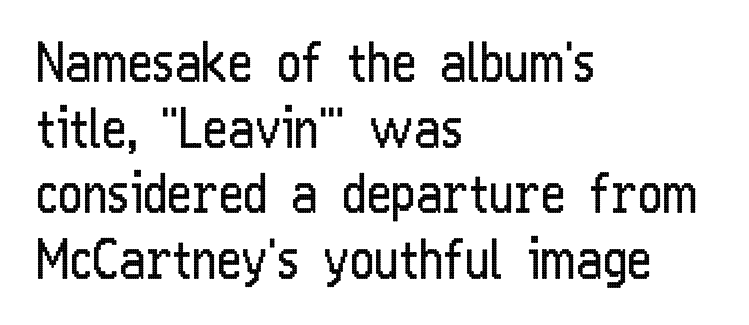
{"serif": "no", "italic": "no", "bold": "no", "weight": "regular", "width": "condensed", "stroke_contrast": "low", "x_height": "medium", "monospaced": "no", "underline": "no", "align": "left", "line_spacing_ratio": 1.24, "letter_spacing": "normal", "letter_spacing_em": 0.0, "glyph_px": 53}
